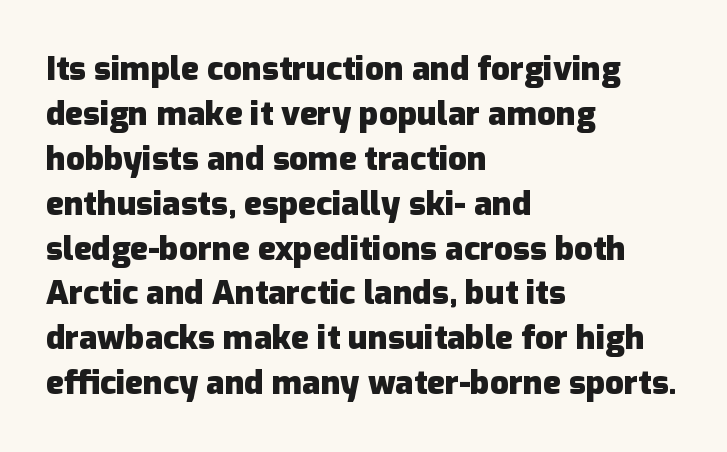
Q: Is the text bold? A: Yes.
Q: Is the text italic (slanted)? A: No, it is upright.
Q: Is the typeface a serif or a sans-serif typeface? A: Sans-serif.
Q: Is the text underlined? A: No.
Q: How is the paragraph aligned? A: Left-aligned.
Q: Is the spacing between letters normal or unusually wide? A: Normal.
Q: Is the spacing between lines tight, normal or loose? A: Normal.
Q: Width (condensed, normal, or wide)? A: Normal.
Q: Stroke contrast? A: Low.
Q: x-height? A: Medium.
Q: Monospaced? A: No.
